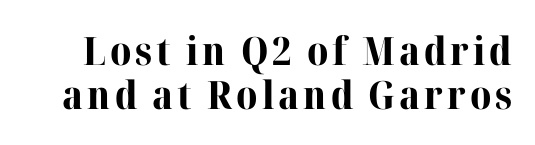
{"serif": "yes", "italic": "no", "bold": "yes", "weight": "bold", "width": "normal", "stroke_contrast": "high", "x_height": "medium", "monospaced": "no", "underline": "no", "line_spacing": "tight", "line_spacing_ratio": 1.14, "glyph_px": 39}
